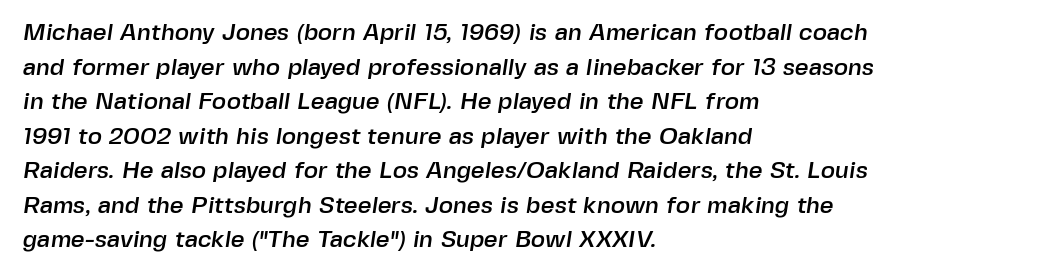
Q: Is the text underlined? A: No.
Q: How is the paragraph aligned? A: Left-aligned.
Q: Is the spacing between letters normal or unusually wide? A: Normal.
Q: Is the spacing between lines tight, normal or loose? A: Normal.
